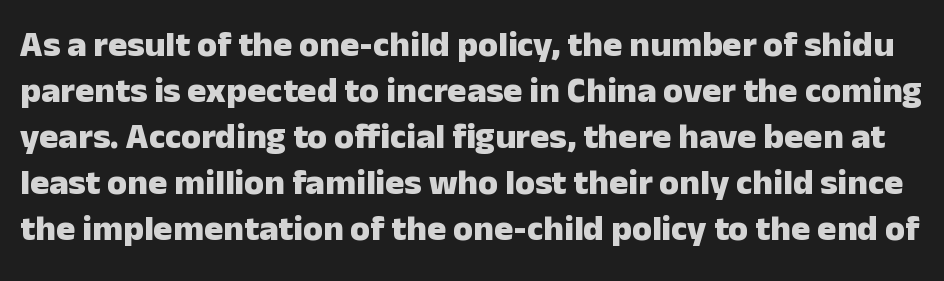
The image shows 36 px heavy sans-serif type, upright; set normal line spacing (1.28x), normal letter spacing, not underlined; low stroke contrast and a medium x-height.
